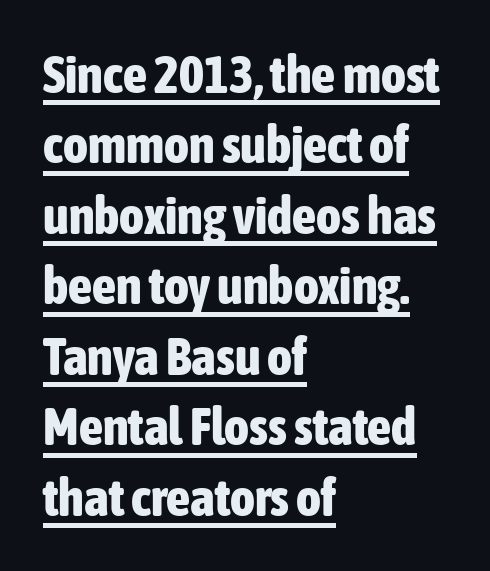
The image shows 53 px bold, condensed sans-serif type, upright; set left-aligned, normal line spacing (1.33x), normal letter spacing, underlined; low stroke contrast and a medium x-height.
